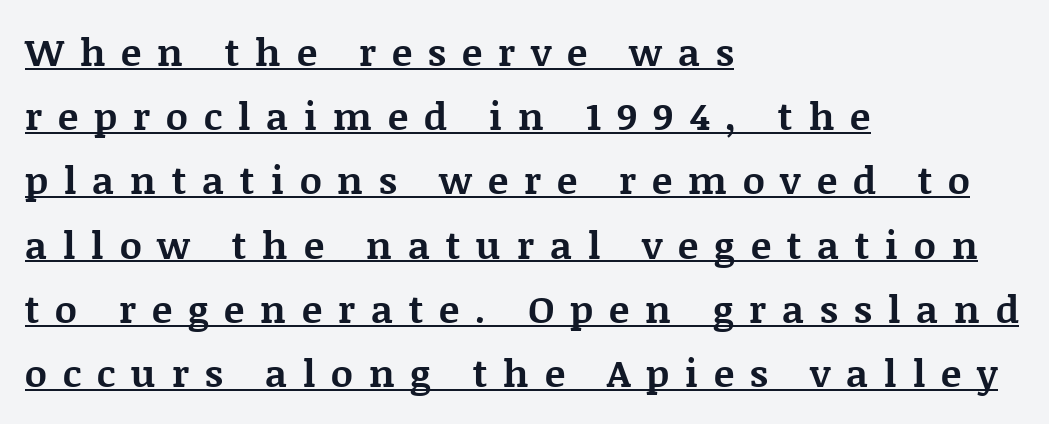
Q: Is the text bold? A: Yes.
Q: Is the text italic (slanted)? A: No, it is upright.
Q: Is the typeface a serif or a sans-serif typeface? A: Serif.
Q: Is the text underlined? A: Yes.
Q: How is the paragraph aligned? A: Left-aligned.
Q: Is the spacing between letters normal or unusually wide? A: Unusually wide.
Q: Is the spacing between lines tight, normal or loose? A: Normal.
Q: Width (condensed, normal, or wide)? A: Normal.
Q: Stroke contrast? A: Medium.
Q: x-height? A: Large.
Q: Monospaced? A: No.
